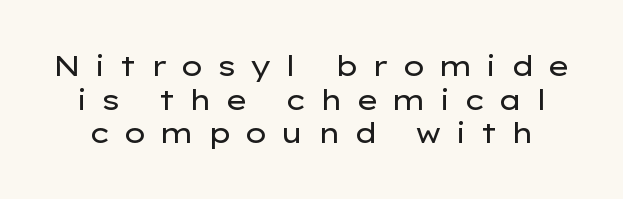
{"serif": "no", "italic": "no", "bold": "no", "weight": "regular", "width": "wide", "stroke_contrast": "low", "x_height": "medium", "monospaced": "no", "underline": "no", "line_spacing_ratio": 1.2, "letter_spacing": "wide", "letter_spacing_em": 0.46, "glyph_px": 28}
